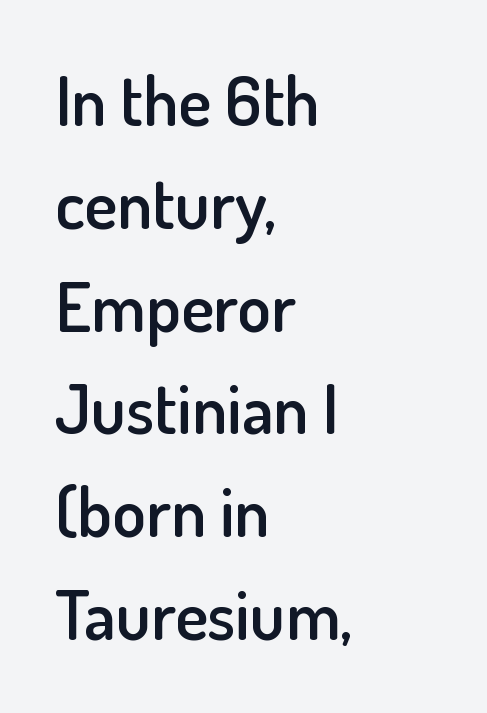
A typesetter would mark this as roman, not italic. The passage shown is semibold, sitting just below true bold. These lines are set flush left with a ragged right edge. The strip under each line holds only bare page. You could not count columns in this text — the font is proportionally spaced.
